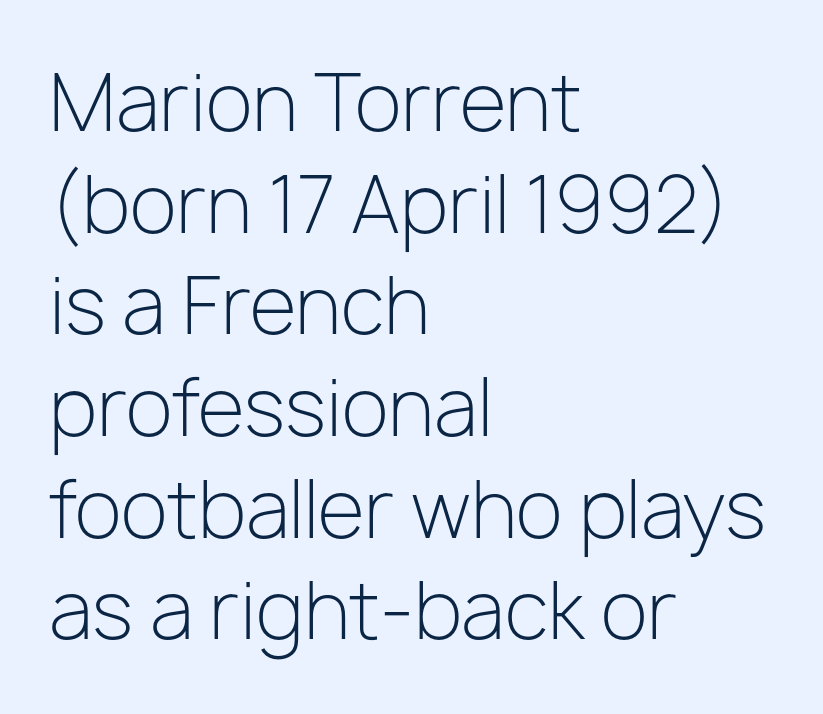
Q: Is the text bold? A: No.
Q: Is the text italic (slanted)? A: No, it is upright.
Q: Is the typeface a serif or a sans-serif typeface? A: Sans-serif.
Q: Is the text underlined? A: No.
Q: How is the paragraph aligned? A: Left-aligned.
Q: Is the spacing between letters normal or unusually wide? A: Normal.
Q: Is the spacing between lines tight, normal or loose? A: Normal.
Q: Width (condensed, normal, or wide)? A: Normal.
Q: Stroke contrast? A: Low.
Q: x-height? A: Medium.
Q: Monospaced? A: No.
